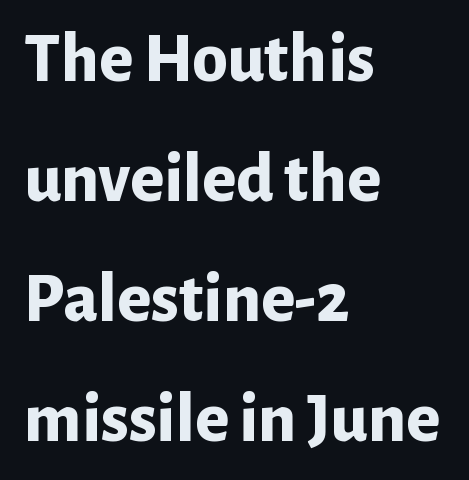
The image shows 71 px bold sans-serif type, upright; set left-aligned, normal line spacing (1.69x), normal letter spacing, not underlined; low stroke contrast and a medium x-height.
